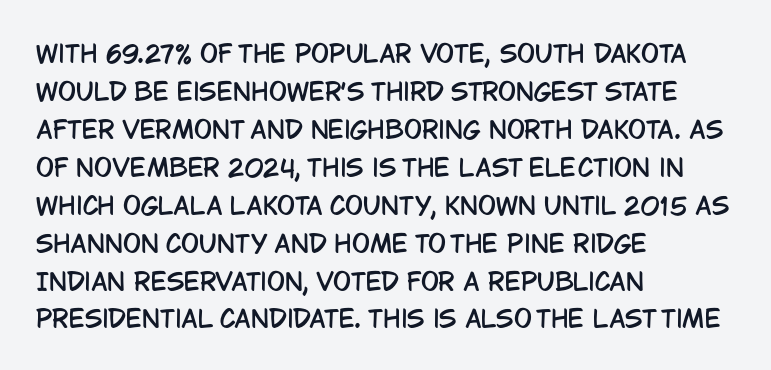
The image shows 24 px text type, upright; set left-aligned, normal line spacing (1.58x), normal letter spacing, not underlined.
